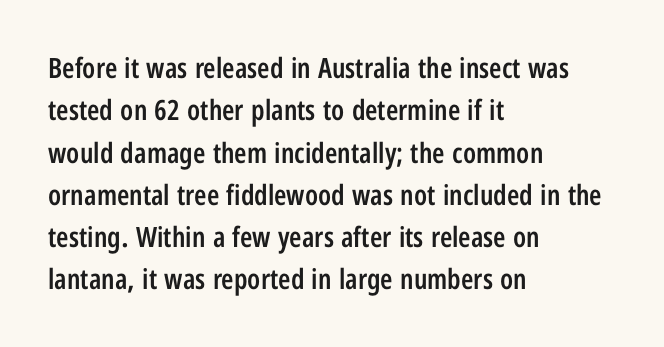
Q: Is the text bold? A: Semi-bold.
Q: Is the text italic (slanted)? A: No, it is upright.
Q: Is the typeface a serif or a sans-serif typeface? A: Sans-serif.
Q: Is the text underlined? A: No.
Q: How is the paragraph aligned? A: Left-aligned.
Q: Is the spacing between letters normal or unusually wide? A: Normal.
Q: Is the spacing between lines tight, normal or loose? A: Normal.
Q: Width (condensed, normal, or wide)? A: Condensed.
Q: Stroke contrast? A: Low.
Q: x-height? A: Medium.
Q: Monospaced? A: No.
